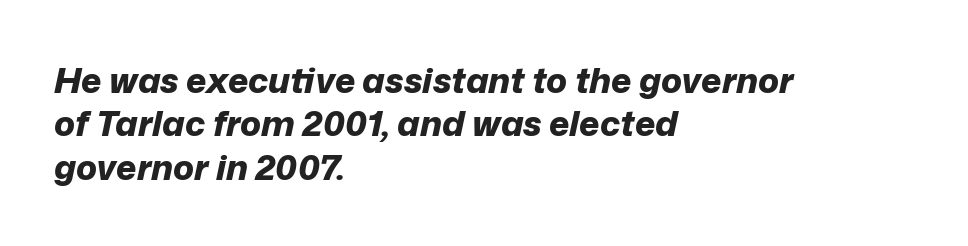
The image shows 35 px bold type, italic (leaning right); set left-aligned, line spacing 1.24x, normal letter spacing, not underlined; low stroke contrast and a medium x-height.
